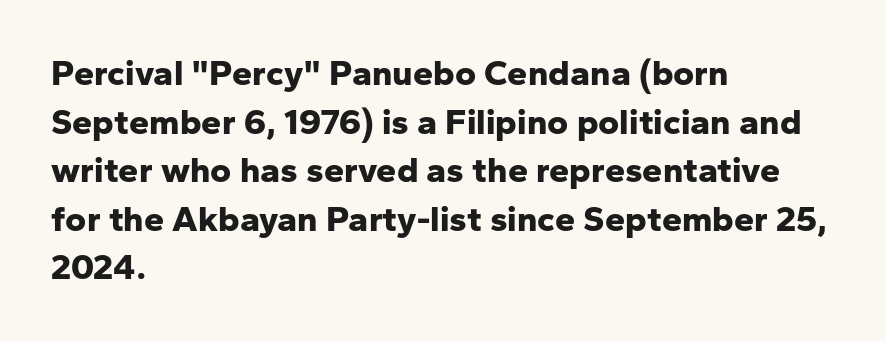
The rendering uses a bold face; every stroke is thick and dark. The passage shown is typed in a proportional face where columns would drift. The axis of the letterforms is exactly vertical. If you measured baseline to baseline, you'd find a middling distance. Reading down the block, your eye returns to a fixed left position each line.
